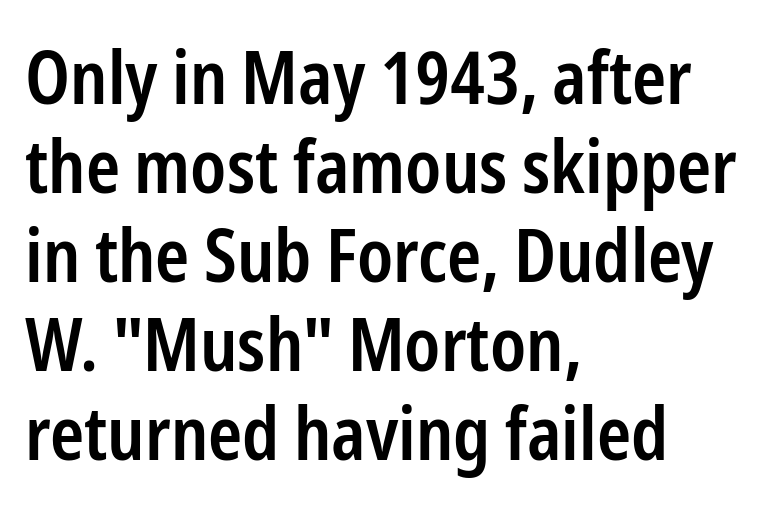
Q: Is the text bold? A: Semi-bold.
Q: Is the text italic (slanted)? A: No, it is upright.
Q: Is the typeface a serif or a sans-serif typeface? A: Sans-serif.
Q: Is the text underlined? A: No.
Q: How is the paragraph aligned? A: Left-aligned.
Q: Is the spacing between letters normal or unusually wide? A: Normal.
Q: Width (condensed, normal, or wide)? A: Condensed.
Q: Stroke contrast? A: Low.
Q: x-height? A: Medium.
Q: Monospaced? A: No.
